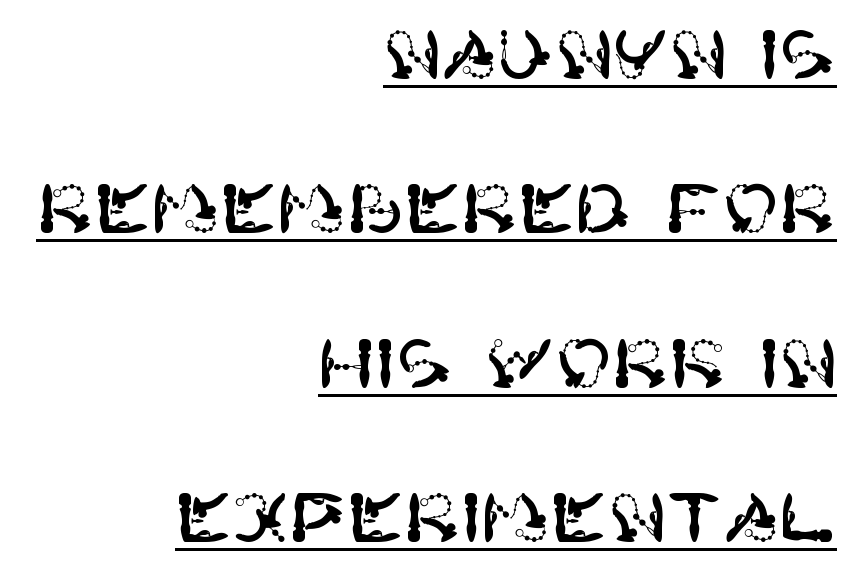
Reading down the column, the eye jumps a long way to each next line. Characters follow at the spacing the type designer built in. The rendering uses the underline text-decoration. The face used here is a sans, in the tradition of grotesques and geometrics. One-word summary of the alignment: right. Every stem runs plumb, perpendicular to the baseline.
